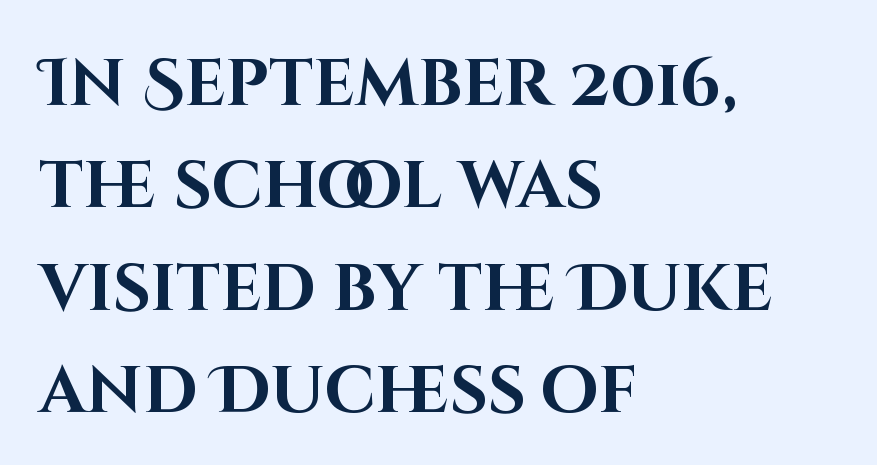
The sample has been set heavy, in full bold. Rows of type keep a routine distance in the vertical direction. This sample has the flowing, uneven cadence of proportional lettering. Stroke terminals: plain, sans-serif. When letters stand straight like this, we call the style roman or upright. Caption: standard tracking, unaltered.
